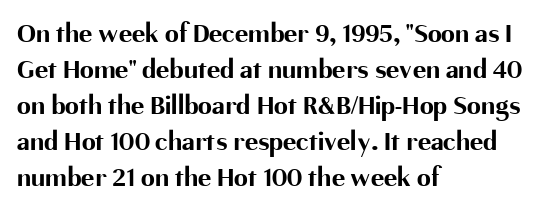
Q: Is the text bold? A: Yes.
Q: Is the text italic (slanted)? A: No, it is upright.
Q: Is the typeface a serif or a sans-serif typeface? A: Sans-serif.
Q: Is the text underlined? A: No.
Q: How is the paragraph aligned? A: Left-aligned.
Q: Is the spacing between letters normal or unusually wide? A: Normal.
Q: Is the spacing between lines tight, normal or loose? A: Normal.
Q: Width (condensed, normal, or wide)? A: Normal.
Q: Stroke contrast? A: Medium.
Q: x-height? A: Medium.
Q: Monospaced? A: No.
